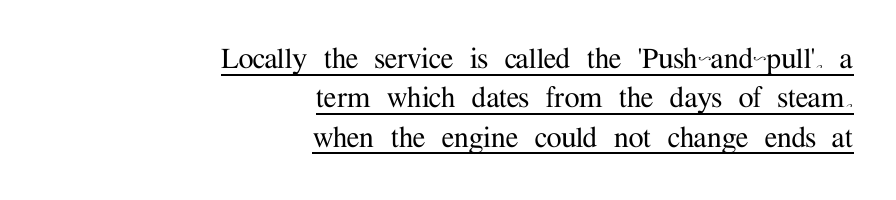
Is there an underline? Yes — a line sits under the letters. Stroke terminals: seriffed. Words appear dense and cohesive because spacing is normal. These lines are rendered in a variable-pitch font. Horizontal alignment here is rightward, an uncommon choice for prose.
